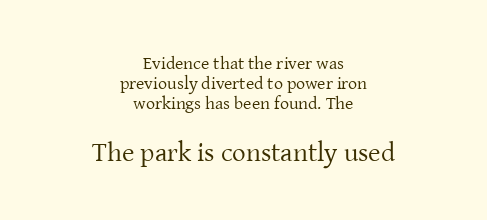
{"italic": "no", "bold": "no", "underline": "no", "align": "center", "line_spacing": "tight", "line_spacing_ratio": 1.11, "letter_spacing": "normal", "letter_spacing_em": 0.0, "larger_block": "second", "size_ratio": 1.5, "glyph_px": 27}
